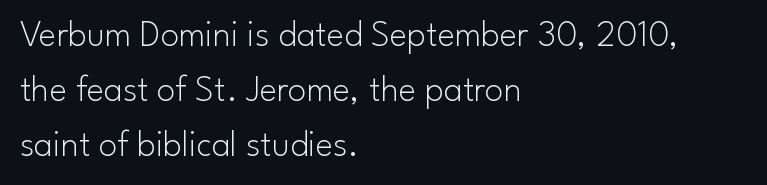
The image shows 37 px light sans-serif type, upright; set left-aligned, normal line spacing (1.48x), normal letter spacing, not underlined; low stroke contrast and a small x-height.
